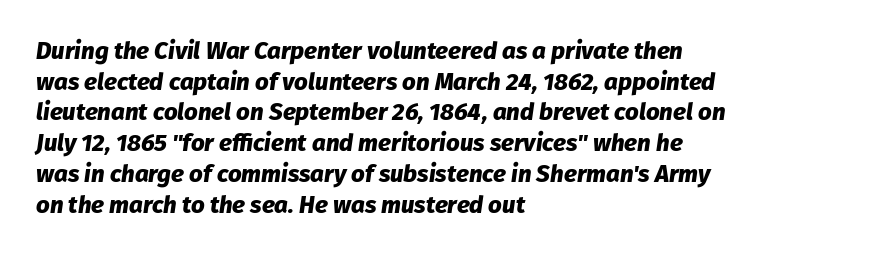
The image shows 24 px bold type, italic (leaning right); set left-aligned, normal line spacing (1.28x), normal letter spacing, not underlined.
